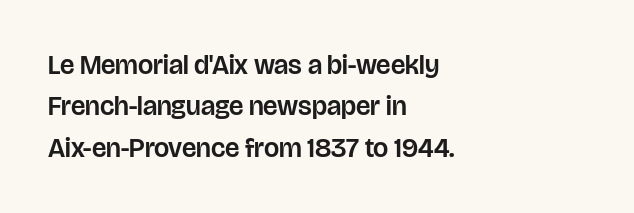
Q: Is the text italic (slanted)? A: No, it is upright.
Q: Is the text underlined? A: No.
Q: How is the paragraph aligned? A: Left-aligned.
Q: Is the spacing between letters normal or unusually wide? A: Normal.
Q: Is the spacing between lines tight, normal or loose? A: Normal.
